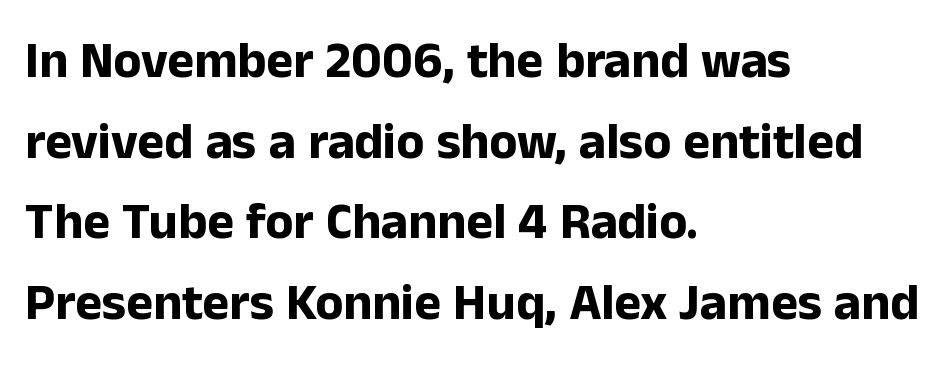
The image shows 51 px bold sans-serif type, upright; set left-aligned, normal line spacing (1.58x), normal letter spacing, not underlined; low stroke contrast and a medium x-height.
